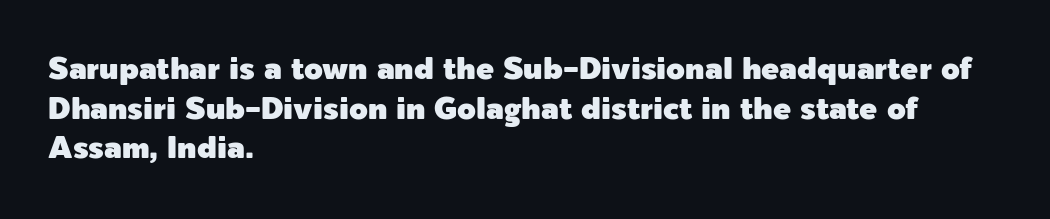
Q: Is the text italic (slanted)? A: No, it is upright.
Q: Is the typeface a serif or a sans-serif typeface? A: Sans-serif.
Q: Is the text underlined? A: No.
Q: How is the paragraph aligned? A: Left-aligned.
Q: Is the spacing between letters normal or unusually wide? A: Normal.
Q: Is the spacing between lines tight, normal or loose? A: Normal.
Q: Width (condensed, normal, or wide)? A: Normal.
Q: x-height? A: Medium.
Q: Monospaced? A: No.
